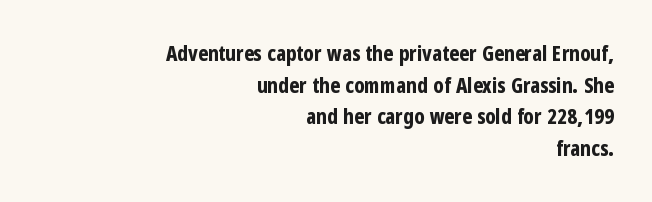
Q: Is the text bold? A: Yes.
Q: Is the text italic (slanted)? A: No, it is upright.
Q: Is the text underlined? A: No.
Q: How is the paragraph aligned? A: Right-aligned.
Q: Is the spacing between letters normal or unusually wide? A: Normal.
Q: Is the spacing between lines tight, normal or loose? A: Normal.
